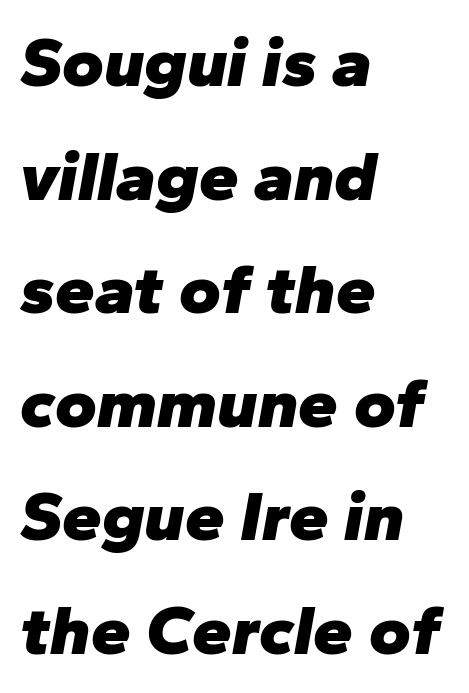
The gap between lines stays unmarked. The leading is moderate, giving the passage an even texture. This sample has the flowing, uneven cadence of proportional lettering. The rendering applies a slant to the glyphs. Caption: standard tracking, unaltered. In CSS terms this would be text-align: left.
